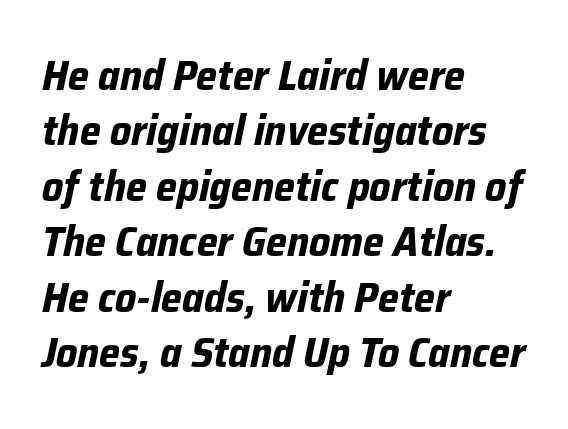
{"italic": "yes", "lean": "right", "slant_degrees": 12, "bold": "yes", "weight": "bold", "width": "normal", "stroke_contrast": "low", "x_height": "medium", "monospaced": "no", "underline": "no", "align": "left", "line_spacing": "normal", "line_spacing_ratio": 1.32, "letter_spacing": "normal", "letter_spacing_em": 0.0, "glyph_px": 42}
